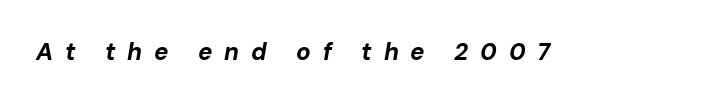
Q: Is the text bold? A: Yes.
Q: Is the text italic (slanted)? A: Yes, it leans right by about 10 degrees.
Q: Is the text underlined? A: No.
Q: Is the spacing between letters normal or unusually wide? A: Unusually wide.
